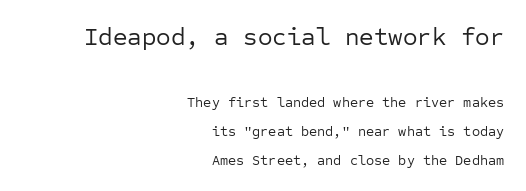
The image shows 25 px text type, upright; set right-aligned, loose line spacing (2.07x), normal letter spacing, not underlined; the first (top) block is 1.79x larger.
